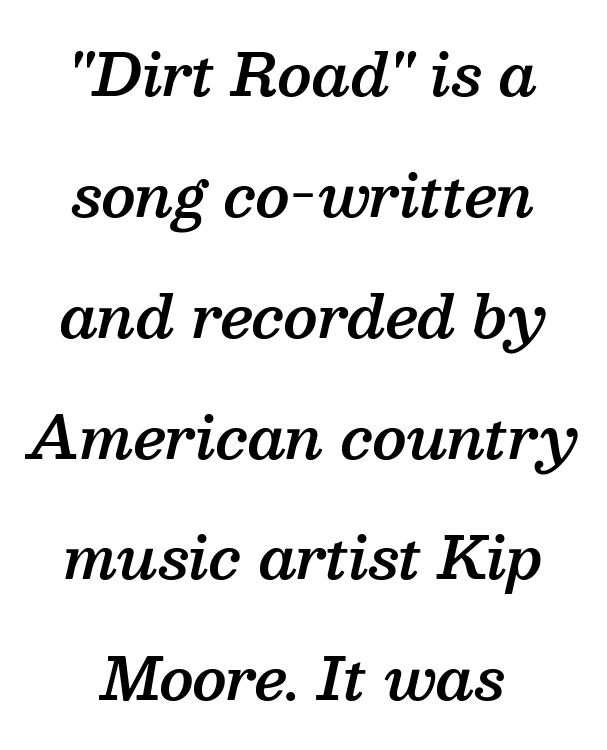
{"serif": "yes", "italic": "yes", "lean": "right", "slant_degrees": 13, "bold": "semi", "weight": "semibold", "width": "normal", "stroke_contrast": "medium", "x_height": "medium", "monospaced": "no", "underline": "no", "align": "center", "line_spacing": "loose", "line_spacing_ratio": 2.12, "letter_spacing": "normal", "letter_spacing_em": 0.0, "glyph_px": 57}
